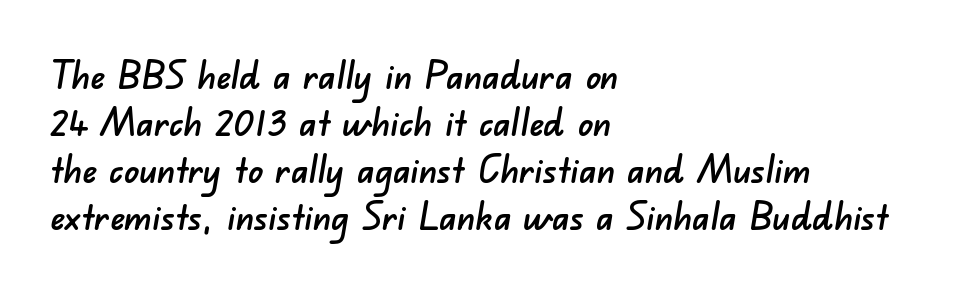
{"serif": "no", "width": "normal", "stroke_contrast": "low", "x_height": "small", "monospaced": "no", "underline": "no", "align": "left", "line_spacing": "normal", "line_spacing_ratio": 1.27, "letter_spacing": "normal", "letter_spacing_em": 0.0, "glyph_px": 37}
